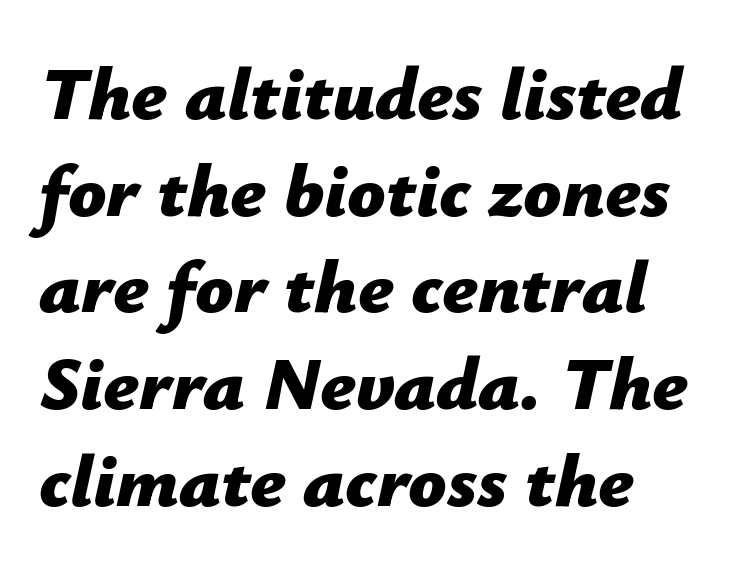
Stroke thickness is high; the sample reads as a true bold. This rendering leaves character spacing at its baseline value. Italic: yes, the glyphs are oblique. Think of a printed novel: that variable character pitch is what you see here. How would I describe the line gaps? Plain and ordinary.
